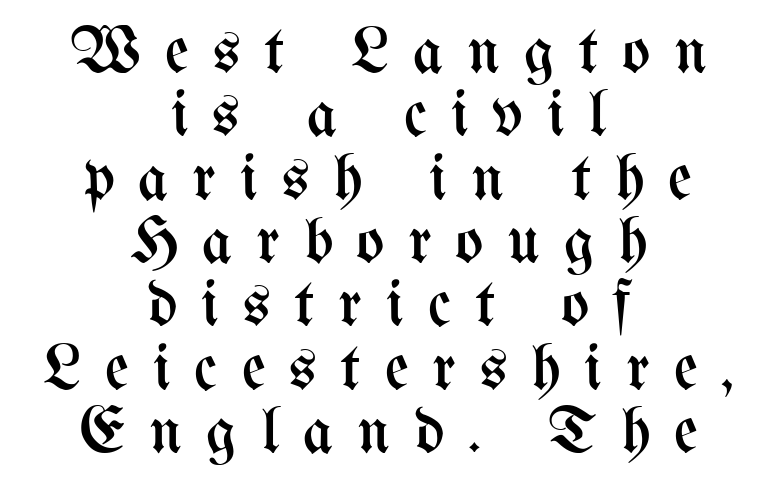
One glance says dense: line gaps are narrower than usual. The weight would be labelled regular, book, light, or lighter still. The lettering stays uniformly vertical, giving the passage a roman look. A student would call this center alignment; a typographer would say set centered. The passage shown is typed in a proportional face where columns would drift.
